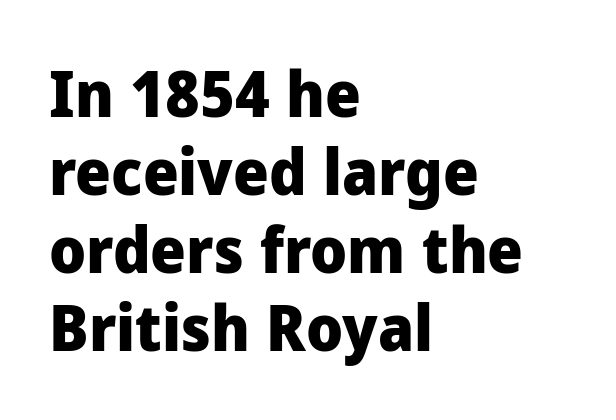
Note the varied advance widths — an 'i' is clearly narrower than an 'm'. The glyphs have the mass of a bold cut. Italic: no, the glyphs are upright roman. The gap between lines stays unmarked.
